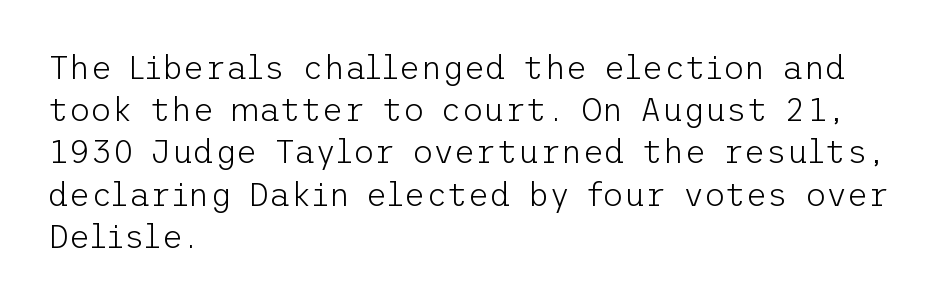
The image shows 33 px light sans-serif type, upright; set left-aligned, normal line spacing (1.28x), normal letter spacing, not underlined; low stroke contrast and a medium x-height.
